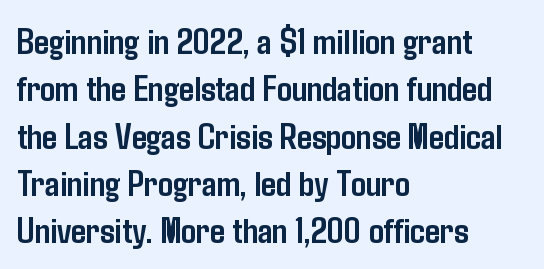
Line starts are locked; line ends wander. A typesetter would mark this as roman, not italic. In terms of weight, the rendering is a true, heavy bold. Descenders hang freely into open space.
